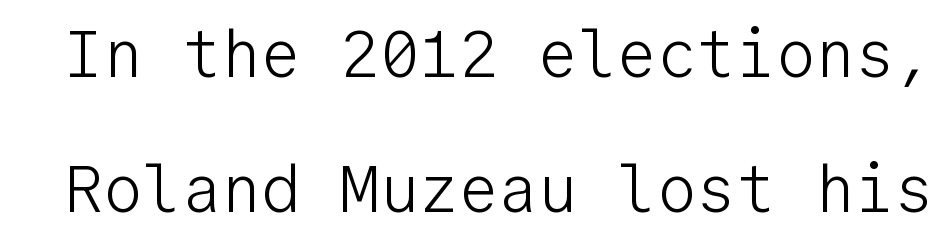
The image shows 66 px light sans-serif type, upright, monospaced; set loose line spacing (2.05x), normal letter spacing, not underlined; low stroke contrast and a medium x-height.
